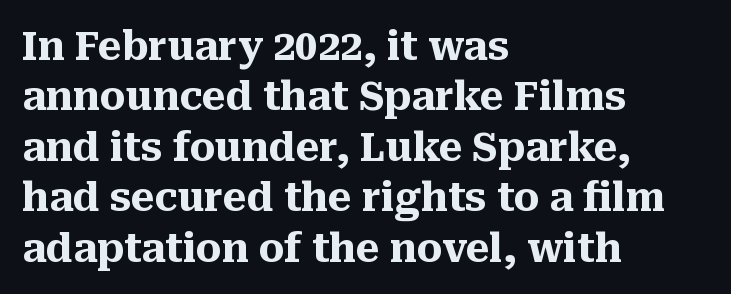
The lines are quadded left. Standard letterfit; no display-style spreading of the glyphs. The passage shown is emphatically bold. Spacing verdict: proportional, widths tailored to each character. The vertical gap from one line to the next is medium.
